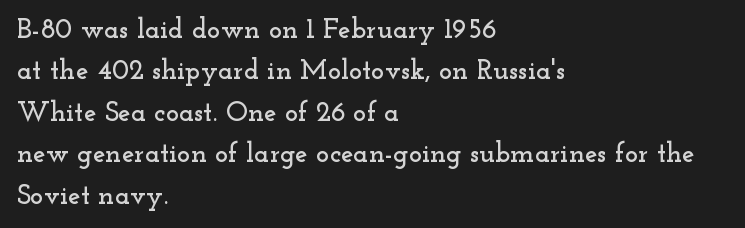
The image shows 28 px wide serif type, upright; set left-aligned, normal line spacing (1.48x), normal letter spacing, not underlined; low stroke contrast and a small x-height.
